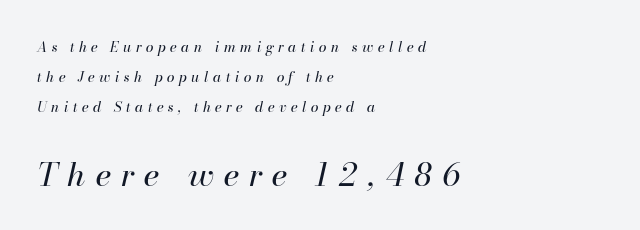
{"italic": "yes", "lean": "right", "slant_degrees": 13, "bold": "no", "weight": "regular", "width": "normal", "stroke_contrast": "high", "x_height": "small", "monospaced": "no", "underline": "no", "align": "left", "line_spacing": "loose", "line_spacing_ratio": 2.15, "letter_spacing": "wide", "letter_spacing_em": 0.32, "larger_block": "second", "size_ratio": 2.29, "glyph_px": 32}
